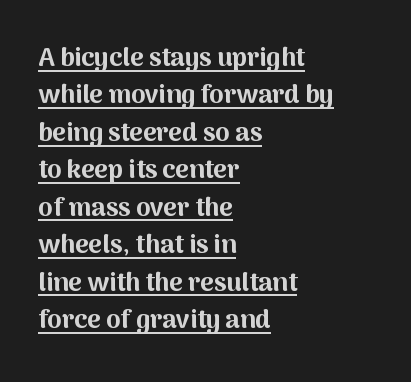
The image shows 26 px bold type, upright; set left-aligned, normal line spacing (1.44x), normal letter spacing, underlined.
